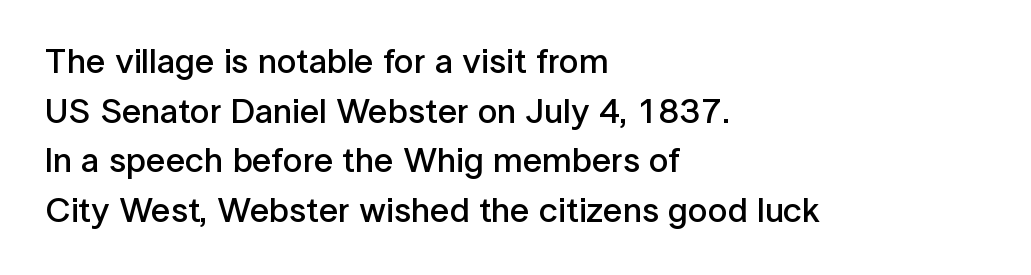
The image shows 35 px semibold sans-serif type, upright; set left-aligned, normal line spacing (1.42x), normal letter spacing, not underlined; low stroke contrast and a medium x-height.
